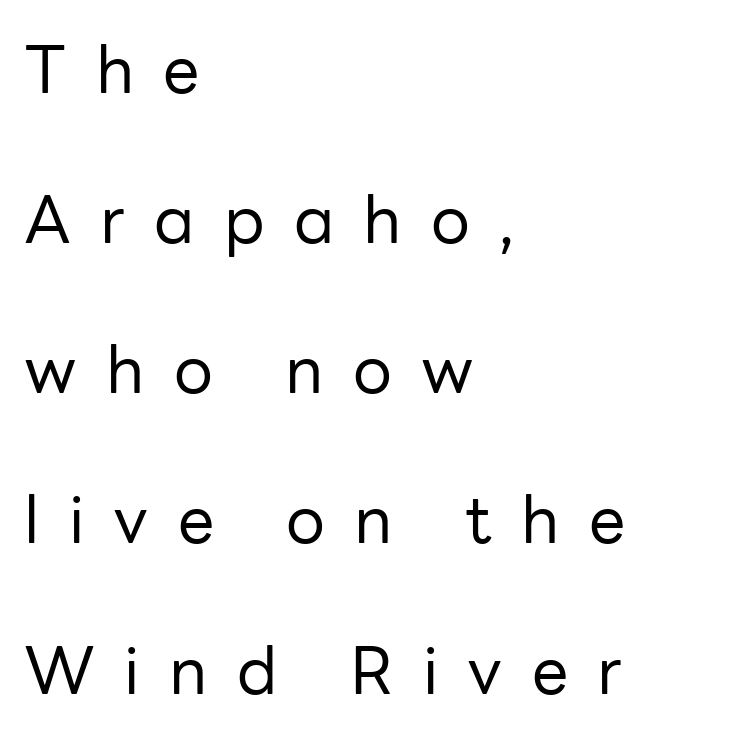
Proportional: the letters do not fall into vertical columns. In terms of letterform style, serifs are entirely absent. Each word looks stretched out because of the extra space between its letters. In CSS terms this would be text-align: left. Unbolded letterforms with no extra heft.
